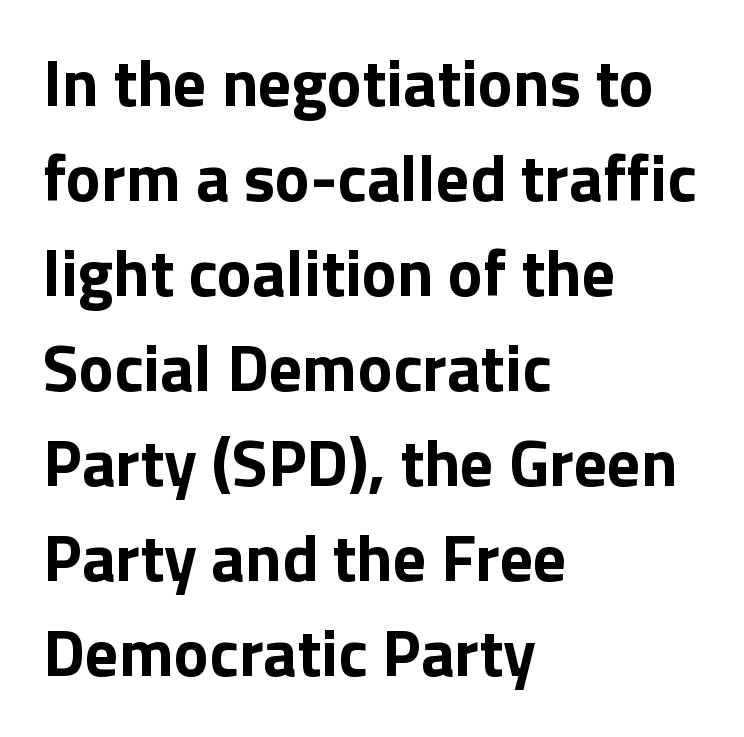
The image shows 66 px bold sans-serif type, upright; set left-aligned, normal line spacing (1.44x), normal letter spacing, not underlined; low stroke contrast and a medium x-height.
